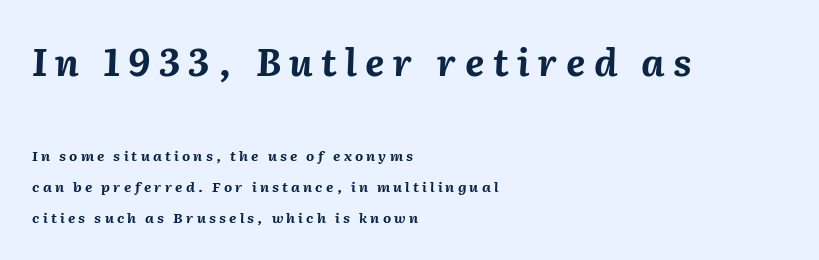
Q: Is the text bold? A: Yes.
Q: Is the text italic (slanted)? A: Yes, it leans right by about 2 degrees.
Q: Is the text underlined? A: No.
Q: How is the paragraph aligned? A: Left-aligned.
Q: Is the spacing between letters normal or unusually wide? A: Unusually wide.
Q: Is the spacing between lines tight, normal or loose? A: Loose.
Q: Which block of text is set in a larger size, the first (top) or the second (bottom)? A: The first (top) one.
Q: Width (condensed, normal, or wide)? A: Normal.
Q: Stroke contrast? A: Medium.
Q: x-height? A: Medium.
Q: Monospaced? A: No.
